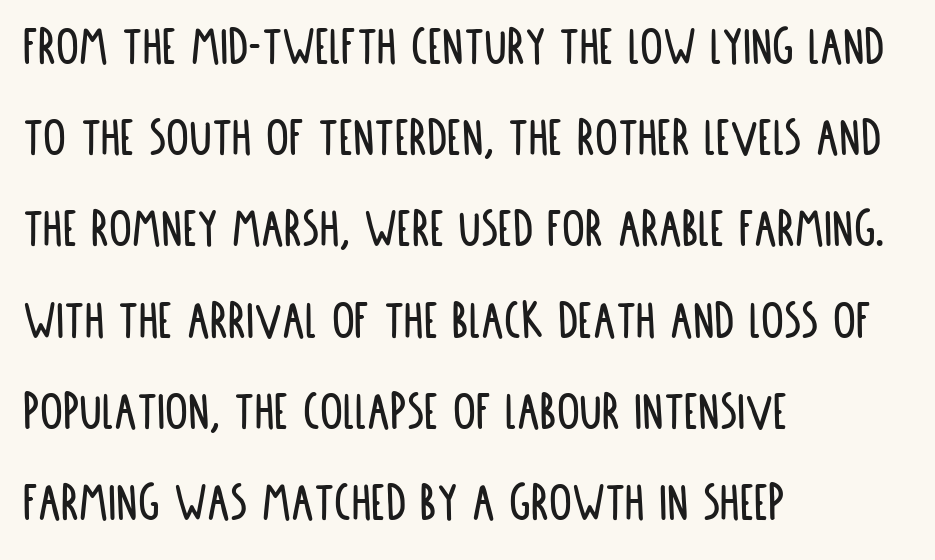
The image shows 57 px condensed sans-serif type, upright; set left-aligned, normal line spacing (1.6x), normal letter spacing, not underlined; low stroke contrast and a large x-height.
